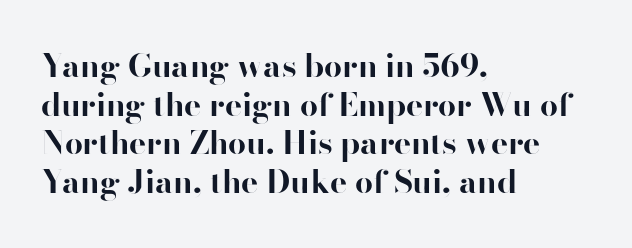
How heavy is the stroke? Heavy — this is a bold. The letters advance in unequal steps, a hallmark of proportional type. Casual observation: everything's shoved over to the left. The passage shown is not underscored anywhere. The designer went with a sans here, leaving each stem footless.
